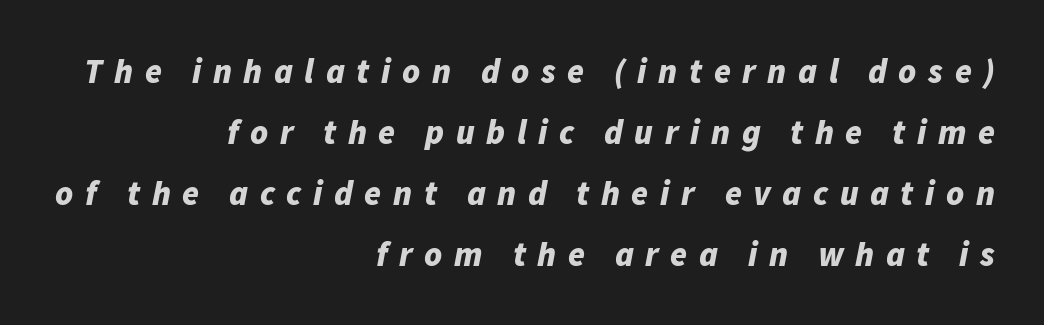
Q: Is the text bold? A: Yes.
Q: Is the text italic (slanted)? A: Yes, it leans right by about 11 degrees.
Q: Is the text underlined? A: No.
Q: How is the paragraph aligned? A: Right-aligned.
Q: Is the spacing between letters normal or unusually wide? A: Unusually wide.
Q: Width (condensed, normal, or wide)? A: Normal.
Q: Stroke contrast? A: Low.
Q: x-height? A: Medium.
Q: Monospaced? A: No.
